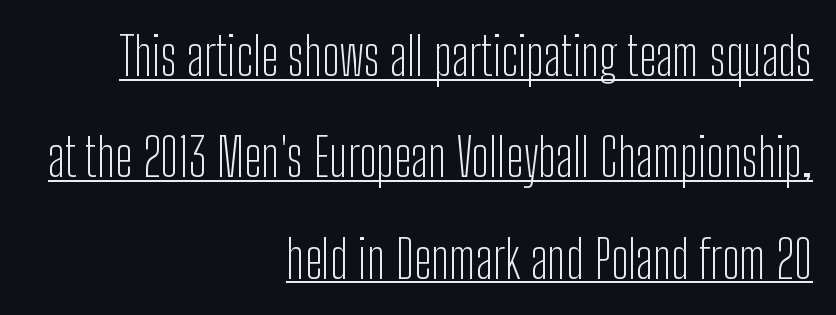
The lettering is marked with a stroke running underneath it. Think of a printed novel: that variable character pitch is what you see here. Heaviness? Minimal to ordinary, like unemphasized prose. Are there feet on the stems? There aren't — it's a sans. Summary of vertical rhythm: relaxed, with wide interline spacing.
